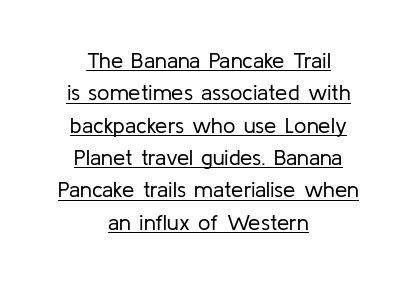
Regarding leading, the lines here are spaced in the standard way. Teacher's note: observe the equal gaps on both sides — that is centered alignment. Has an underline been added? It has. Each stroke keeps to a modest, everyday thickness or less. Tall strokes in this sample are plumb rather than angled. Tracking value appears to be zero — textbook default spacing.
